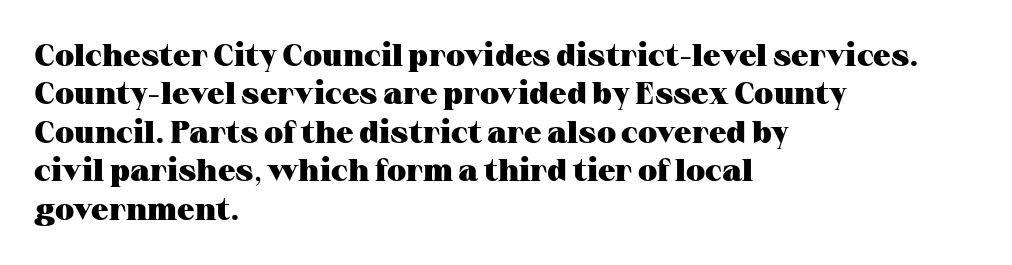
Type style note: has serifs. The rendering uses a bold face; every stroke is thick and dark. The paragraph has a hard left edge and a soft right edge. Bare-footed words on every line. Posture: vertical.
